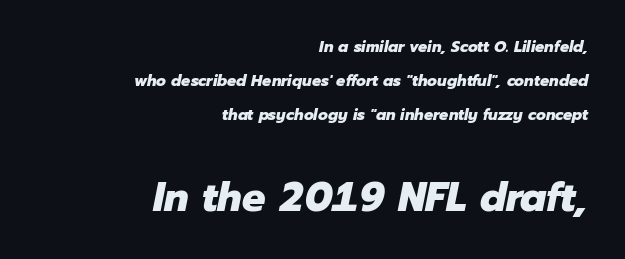
{"italic": "yes", "lean": "right", "slant_degrees": 12, "bold": "yes", "weight": "heavy", "width": "normal", "stroke_contrast": "low", "x_height": "medium", "monospaced": "no", "underline": "no", "align": "right", "line_spacing": "loose", "line_spacing_ratio": 2.12, "letter_spacing": "normal", "letter_spacing_em": 0.0, "larger_block": "second", "size_ratio": 2.56, "glyph_px": 41}
